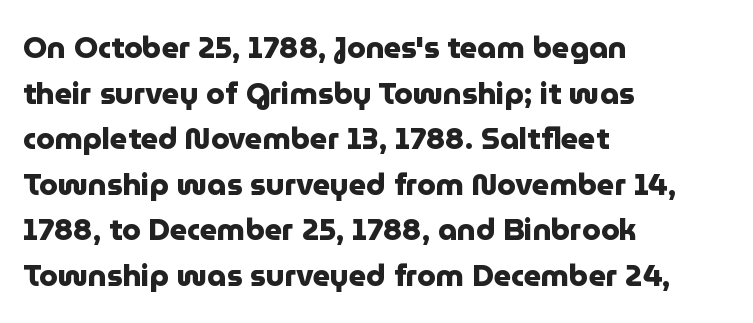
{"serif": "no", "italic": "no", "bold": "yes", "weight": "heavy", "width": "normal", "stroke_contrast": "low", "x_height": "medium", "monospaced": "no", "underline": "no", "align": "left", "line_spacing": "normal", "line_spacing_ratio": 1.52, "letter_spacing": "normal", "letter_spacing_em": 0.0, "glyph_px": 30}
